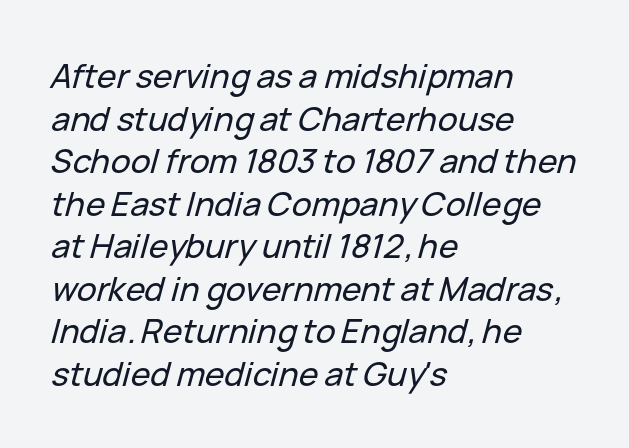
The image shows 33 px text type, italic (leaning right); set left-aligned, normal line spacing (1.29x), normal letter spacing, not underlined; low stroke contrast and a medium x-height.
